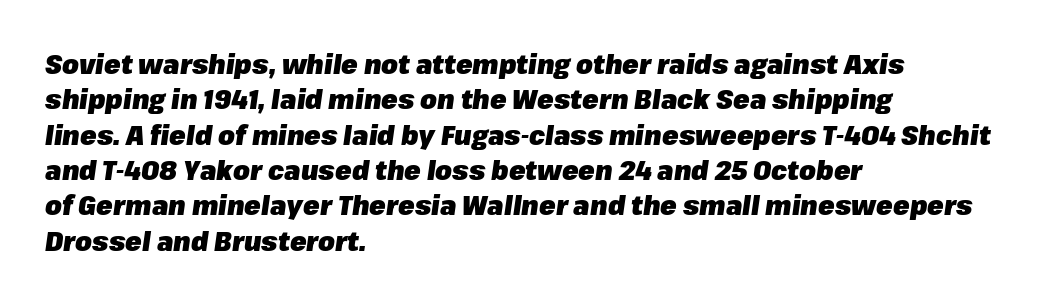
Heavy, bold letterforms. The space directly below the letters is spotless. Vertically, the passage feels balanced, rows spaced as you'd expect. The glyphs look as if they've been sheared to an angle.
